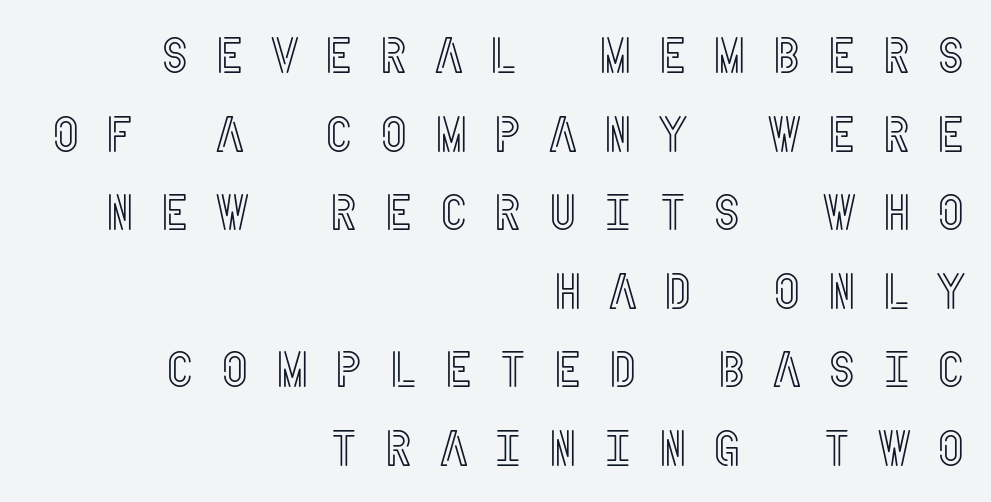
The image shows 51 px condensed type, upright; set right-aligned, normal line spacing (1.54x), unusually wide letter spacing (+0.49 em), not underlined; a large x-height.
